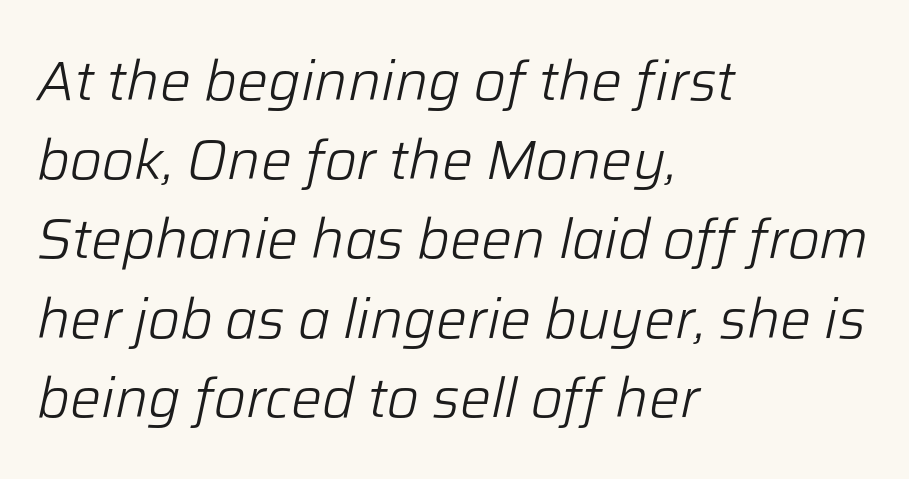
{"italic": "yes", "lean": "right", "slant_degrees": 12, "bold": "no", "weight": "light", "width": "normal", "stroke_contrast": "low", "x_height": "medium", "monospaced": "no", "underline": "no", "align": "left", "line_spacing": "normal", "line_spacing_ratio": 1.44, "letter_spacing": "normal", "letter_spacing_em": 0.0, "glyph_px": 55}
